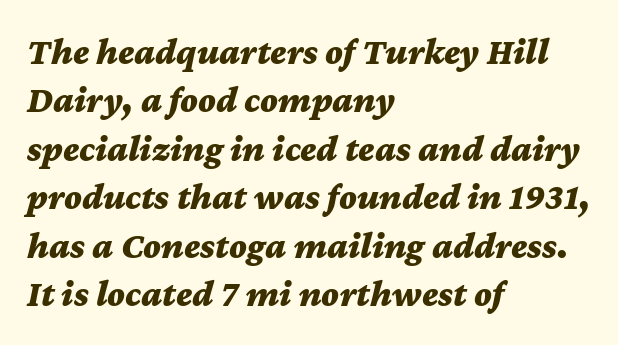
Q: Is the text bold? A: Yes.
Q: Is the text italic (slanted)? A: Yes, it leans right by about 12 degrees.
Q: Is the text underlined? A: No.
Q: How is the paragraph aligned? A: Left-aligned.
Q: Is the spacing between letters normal or unusually wide? A: Normal.
Q: Is the spacing between lines tight, normal or loose? A: Normal.
Q: Width (condensed, normal, or wide)? A: Wide.
Q: Stroke contrast? A: Medium.
Q: x-height? A: Medium.
Q: Monospaced? A: No.
